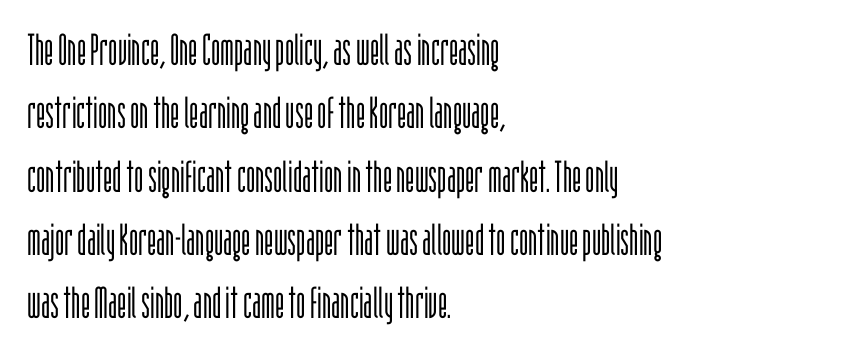
The horizontal fit of the characters is conventional and even. The lines are quadded left. Each letter keeps its own natural width here, so spacing adapts to shape. Beneath every word, the page is bare. These glyphs show unthickened strokes, regular width or finer. What kind of face is this? One without serifs — a sans.
